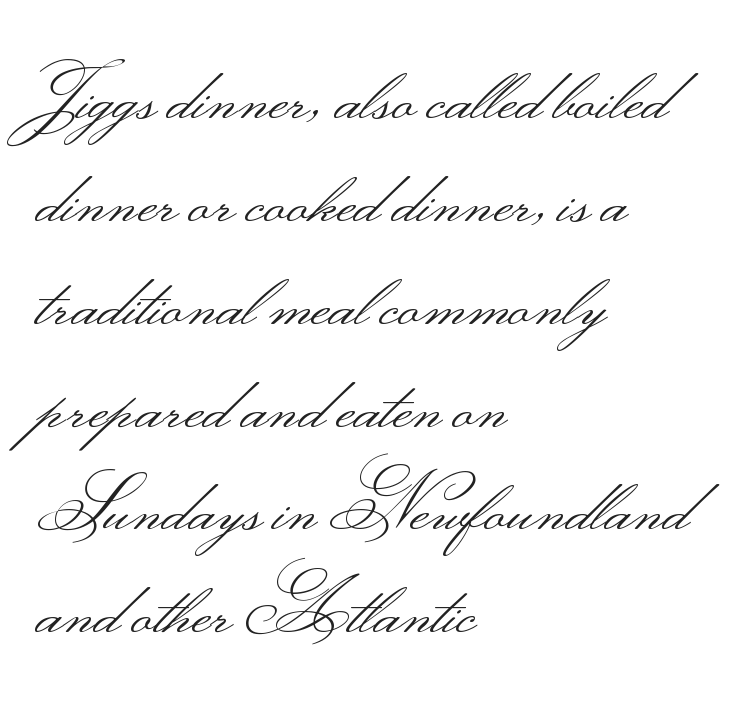
{"serif": "no", "bold": "no", "weight": "light", "width": "wide", "stroke_contrast": "medium", "monospaced": "no", "underline": "no", "align": "left", "line_spacing": "normal", "line_spacing_ratio": 1.39, "letter_spacing": "normal", "letter_spacing_em": 0.0, "glyph_px": 74}
